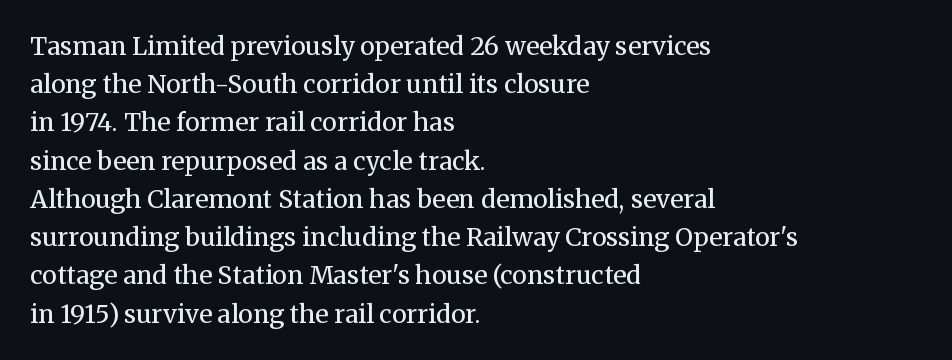
The glyphs are unaccompanied by any horizontal stroke below them. Posture: vertical. These lines keep a tight, regular rhythm from letter to letter. Interline gaps are of average width in this sample. The paragraph shown leans on its left margin.
